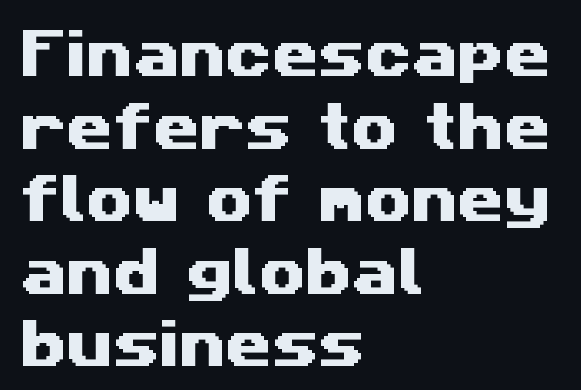
{"serif": "no", "width": "wide", "stroke_contrast": "medium", "x_height": "medium", "monospaced": "no", "underline": "no", "align": "left", "line_spacing": "normal", "line_spacing_ratio": 1.37, "letter_spacing": "normal", "letter_spacing_em": 0.0, "glyph_px": 53}
